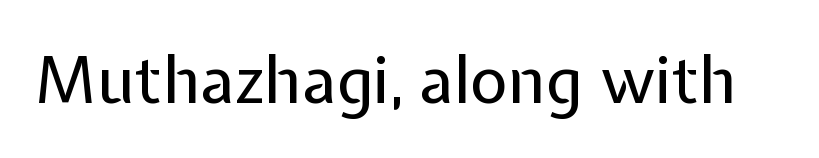
You can tell it's not italic because the verticals are truly vertical. Think of a printed novel: that variable character pitch is what you see here. This rendering employs a face without finishing strokes, i.e., a sans-serif. The area under the type is left untouched. On a weight scale, this lands at 450 or below.
